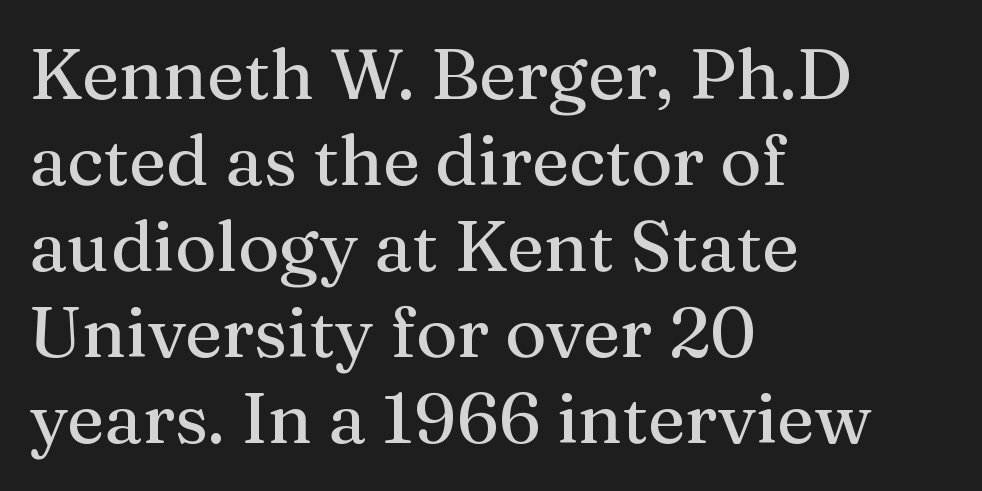
{"serif": "yes", "italic": "no", "width": "normal", "stroke_contrast": "medium", "x_height": "medium", "monospaced": "no", "underline": "no", "align": "left", "line_spacing_ratio": 1.21, "letter_spacing": "normal", "letter_spacing_em": 0.0, "glyph_px": 71}
